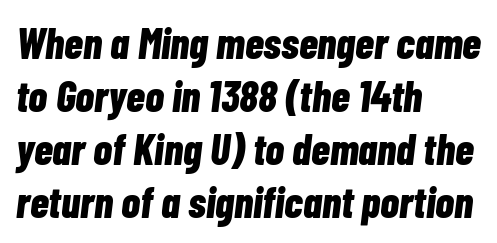
{"italic": "yes", "lean": "right", "slant_degrees": 7, "bold": "yes", "weight": "bold", "width": "condensed", "stroke_contrast": "low", "x_height": "medium", "monospaced": "no", "underline": "no", "align": "left", "line_spacing_ratio": 1.23, "letter_spacing": "normal", "letter_spacing_em": 0.0, "glyph_px": 43}
